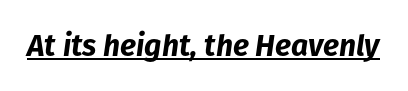
The image shows 30 px bold type, italic (leaning right); set normal letter spacing, underlined; low stroke contrast and a medium x-height.
